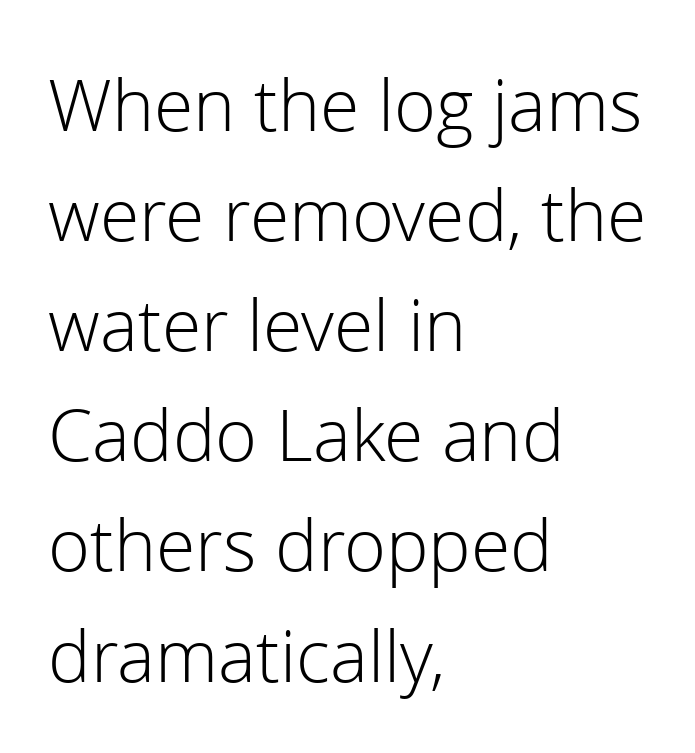
{"serif": "no", "italic": "no", "bold": "no", "weight": "light", "width": "normal", "stroke_contrast": "low", "x_height": "medium", "monospaced": "no", "underline": "no", "align": "left", "line_spacing": "normal", "line_spacing_ratio": 1.43, "letter_spacing": "normal", "letter_spacing_em": 0.0, "glyph_px": 77}
